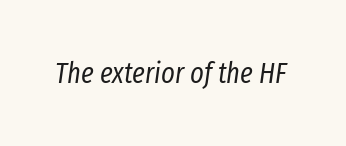
{"italic": "yes", "lean": "right", "slant_degrees": 8, "bold": "no", "weight": "regular", "width": "condensed", "stroke_contrast": "low", "x_height": "medium", "monospaced": "no", "underline": "no", "letter_spacing": "normal", "letter_spacing_em": 0.0, "glyph_px": 29}
